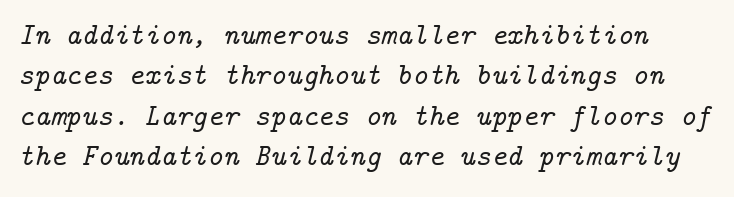
The image shows 30 px serif type, italic (leaning right); set normal line spacing (1.35x), normal letter spacing, not underlined; low stroke contrast and a medium x-height.
